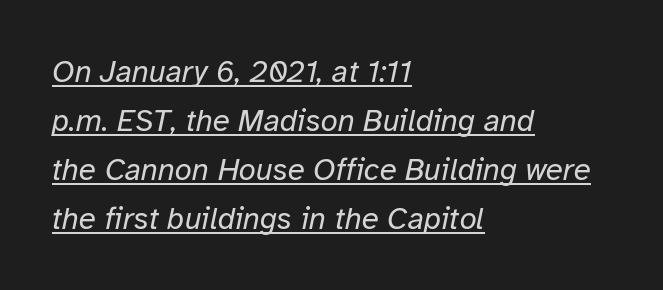
In CSS terms this would be text-align: left. When letters slant like this, we call the style italic. The face used here appears with an underline applied. Between one letter and the next there's only the usual sliver of space. These lines are rendered in a variable-pitch font. Reading down the column, the eye jumps a familiar distance to each next line.
